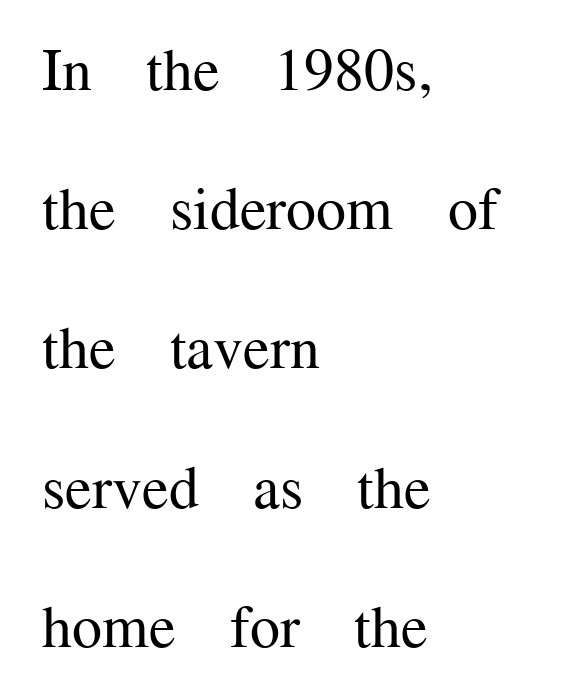
The baseline area is clear. Layout note: lines flush left. Tracking here is standard; glyphs follow each other at the usual distance. You could fit nearly another row in the gap between these rows. Old-style or modern, the face here clearly has serifs. On a weight scale, this lands at 450 or below.
